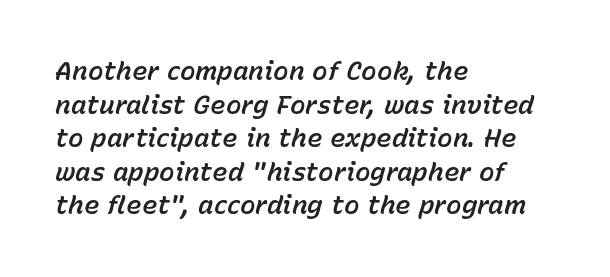
Q: Is the text italic (slanted)? A: Yes, it leans right by about 15 degrees.
Q: Is the text underlined? A: No.
Q: How is the paragraph aligned? A: Left-aligned.
Q: Is the spacing between letters normal or unusually wide? A: Normal.
Q: Is the spacing between lines tight, normal or loose? A: Normal.
